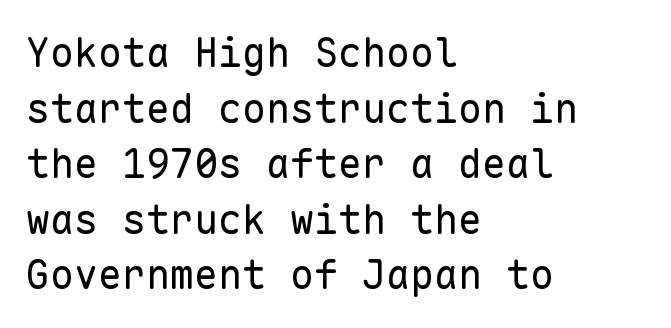
Anything drawn beneath the words? Only blank space. No letter is thick-stroked: the sample isn't bold. Italic? Not at all — the glyphs are vertical. No extra tracking has been applied to these lines.
